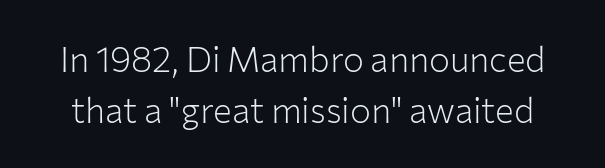
The passage shown has conventional tracking throughout. Think standard paragraph weight, or any step lighter than that. Is this a fixed-width face? No — the glyphs have proportional, varying widths. The typeface chosen for these lines omits serifs. Descenders hang freely into open space. If you measured baseline to baseline, you'd find a middling distance.
